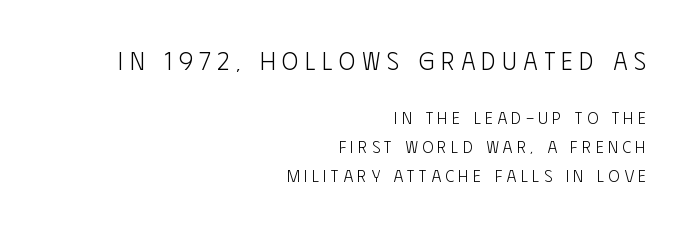
The image shows 25 px text type, upright; set right-aligned, normal line spacing (1.7x), unusually wide letter spacing (+0.26 em), not underlined; the first (top) block is 1.47x larger.
